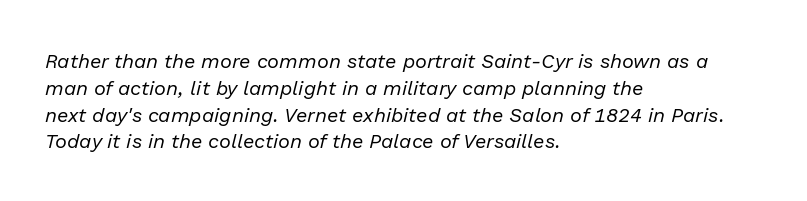
This rendering features lettering with no underline. Nothing unusual about the tracking: characters are spaced as the font intends. No extra ink here — the face is not bold. The text carries the slant typical of an italic or oblique font. The passage is arranged the way most books set body copy — flush left.
